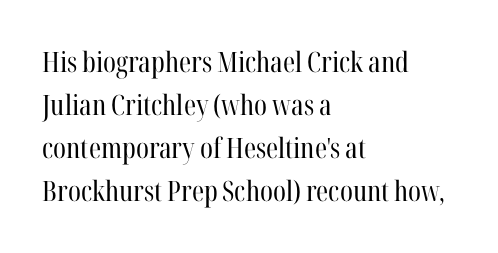
One glance says typical: line gaps are just what's usual. A typesetter would call this proportional, since set widths differ per character. This is the regular roman posture of the typeface. The glyphs are unaccompanied by any horizontal stroke below them. The letters look calm and open, with moderate or lighter stems.
